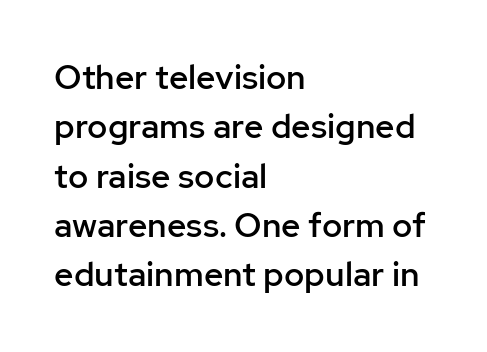
Q: Is the text bold? A: Semi-bold.
Q: Is the text italic (slanted)? A: No, it is upright.
Q: Is the typeface a serif or a sans-serif typeface? A: Sans-serif.
Q: Is the text underlined? A: No.
Q: How is the paragraph aligned? A: Left-aligned.
Q: Is the spacing between letters normal or unusually wide? A: Normal.
Q: Is the spacing between lines tight, normal or loose? A: Normal.
Q: Width (condensed, normal, or wide)? A: Normal.
Q: Stroke contrast? A: Low.
Q: x-height? A: Medium.
Q: Monospaced? A: No.
